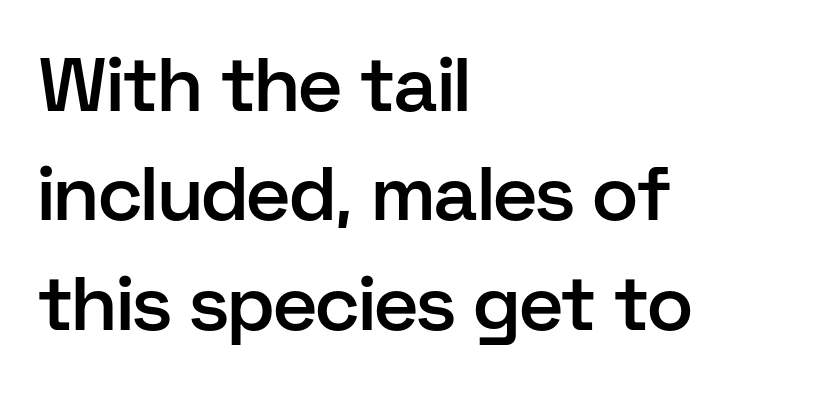
The image shows 76 px semibold sans-serif type, upright; set left-aligned, normal line spacing (1.44x), normal letter spacing, not underlined; low stroke contrast and a medium x-height.
